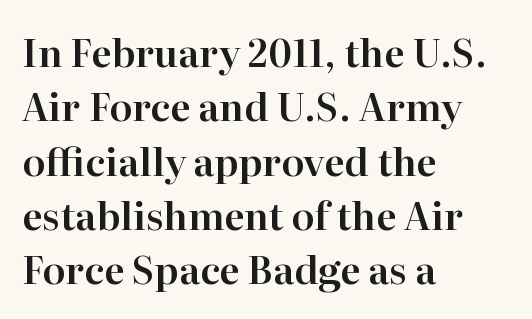
Q: Is the text italic (slanted)? A: No, it is upright.
Q: Is the typeface a serif or a sans-serif typeface? A: Serif.
Q: Is the text underlined? A: No.
Q: How is the paragraph aligned? A: Left-aligned.
Q: Is the spacing between letters normal or unusually wide? A: Normal.
Q: Is the spacing between lines tight, normal or loose? A: Normal.
Q: Width (condensed, normal, or wide)? A: Normal.
Q: Stroke contrast? A: High.
Q: x-height? A: Medium.
Q: Monospaced? A: No.
